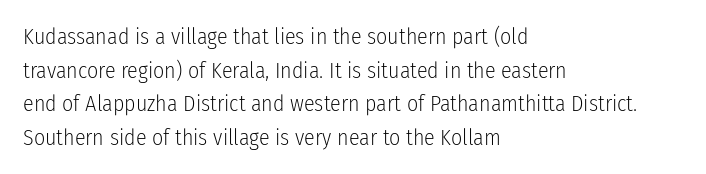
Q: Is the text bold? A: No.
Q: Is the text italic (slanted)? A: No, it is upright.
Q: Is the text underlined? A: No.
Q: How is the paragraph aligned? A: Left-aligned.
Q: Is the spacing between letters normal or unusually wide? A: Normal.
Q: Is the spacing between lines tight, normal or loose? A: Normal.
